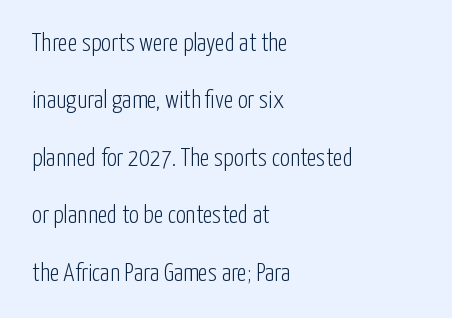
Q: Is the text bold? A: No.
Q: Is the text italic (slanted)? A: No, it is upright.
Q: Is the text underlined? A: No.
Q: How is the paragraph aligned? A: Left-aligned.
Q: Is the spacing between letters normal or unusually wide? A: Normal.
Q: Is the spacing between lines tight, normal or loose? A: Loose.
